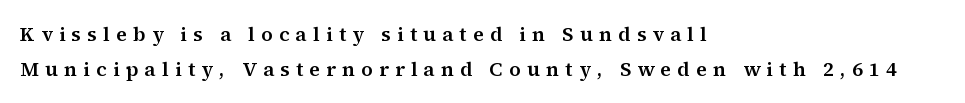
The image shows 20 px text type, upright; set left-aligned, line spacing 1.75x, unusually wide letter spacing (+0.31 em), not underlined.
